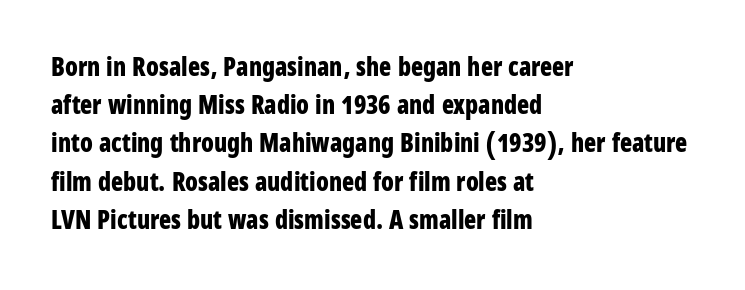
The image shows 25 px bold type, upright; set left-aligned, normal line spacing (1.53x), normal letter spacing, not underlined.
